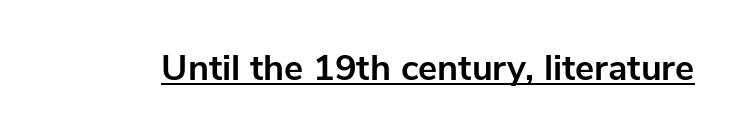
The sample's only ornament is a line tracing under the words. Regarding serifs, this sample does without them. Is the type bold? Yes — the strokes are clearly thick and heavy. The letterforms sit shoulder to shoulder at normal distance. Every character sits straight up, as roman type does.
